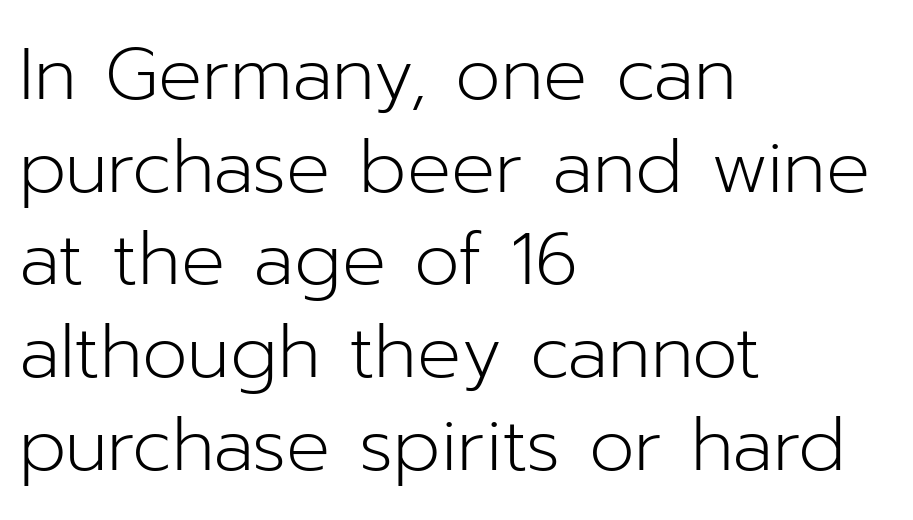
A classic flush-left, rag-right setting is used for this passage. The glyphs in this specimen are sans serif. Looks like regular typesetting: each glyph gets only the width it needs. The font sits on the lighter half of the weight spectrum, regular included.
